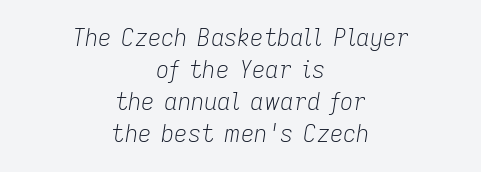
Students, note that the glyphs here touch the page at normal intervals. The text block is weighted toward neither margin, spreading evenly from the middle. The axis of the letterforms is tilted away from vertical. The foot of each line stays bare and open. Honestly, the row spacing looks completely unremarkable. The letterforms sit at book weight or below.
